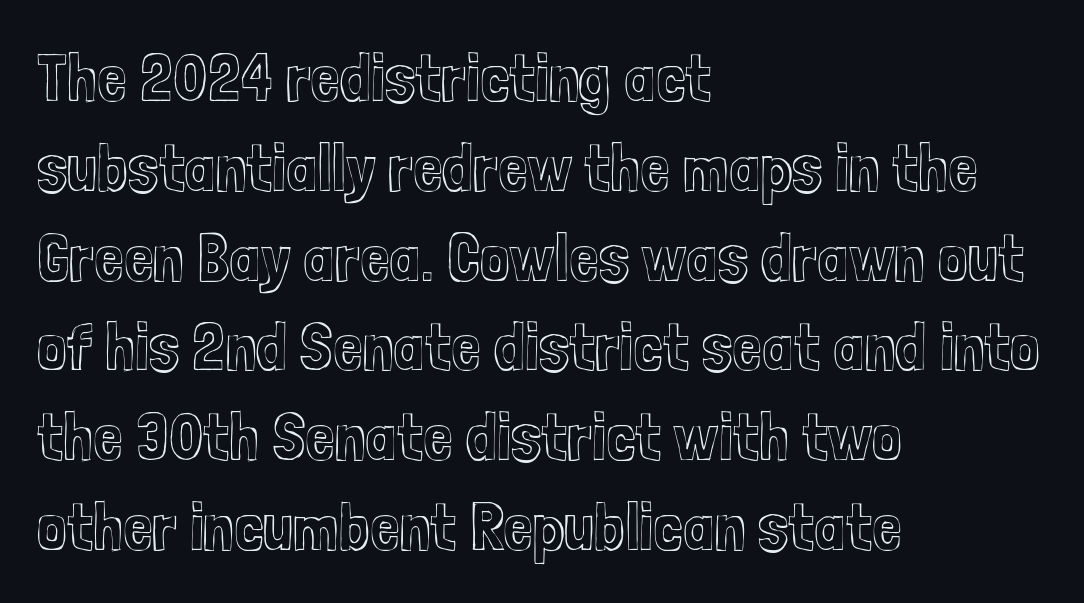
The image shows 67 px condensed type, upright; set left-aligned, normal line spacing (1.34x), normal letter spacing, not underlined; a medium x-height.
